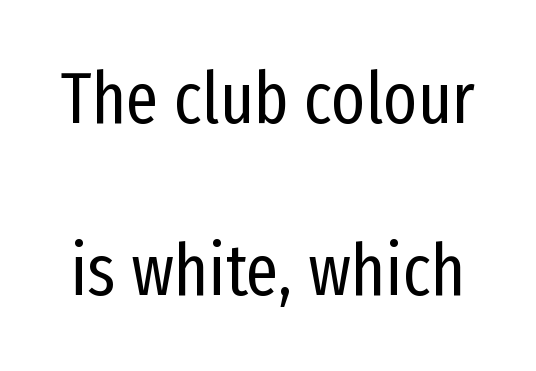
The image shows 72 px regular-weight, condensed sans-serif type, upright; set loose line spacing (2.39x), normal letter spacing, not underlined; low stroke contrast and a medium x-height.
